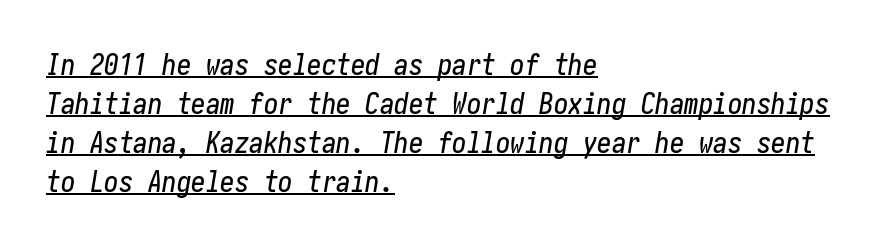
Q: Is the text italic (slanted)? A: Yes, it leans right by about 10 degrees.
Q: Is the text underlined? A: Yes.
Q: How is the paragraph aligned? A: Left-aligned.
Q: Is the spacing between letters normal or unusually wide? A: Normal.
Q: Is the spacing between lines tight, normal or loose? A: Normal.
Q: Width (condensed, normal, or wide)? A: Condensed.
Q: Stroke contrast? A: Low.
Q: x-height? A: Medium.
